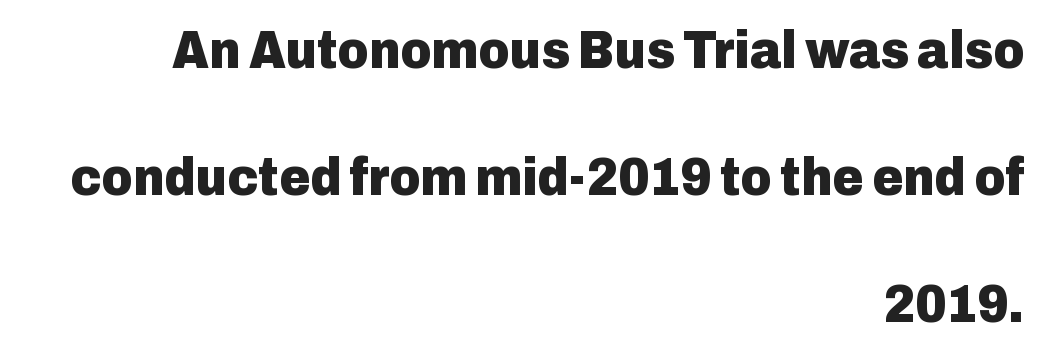
The image shows 53 px heavy sans-serif type, upright; set right-aligned, loose line spacing (2.4x), normal letter spacing, not underlined; low stroke contrast and a medium x-height.
